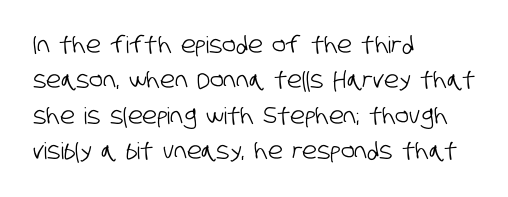
Alignment: flush left. What's the leading like? Ordinary, nothing unusual. The gaps between neighbouring characters are ordinary and unremarkable. Plain, unruled lines of type.
